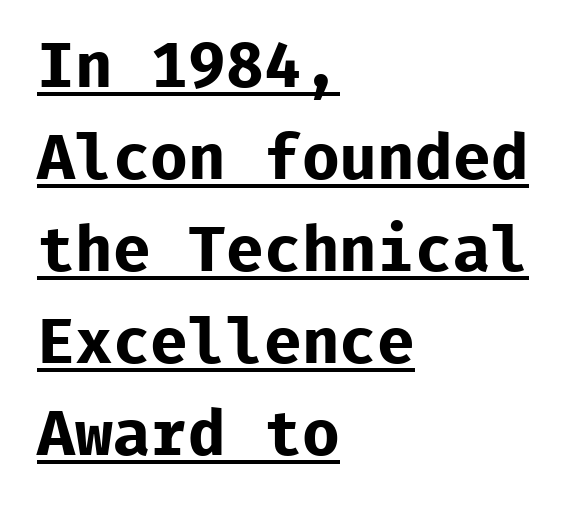
The passage shown is typeset with a sans-serif family. The passage shown has conventional tracking throughout. Decoration check: the copy is underlined. A typesetter would mark this as roman, not italic. On the weight axis this lands at bold, roughly 700. Horizontal bands of white between lines are of average thickness.
